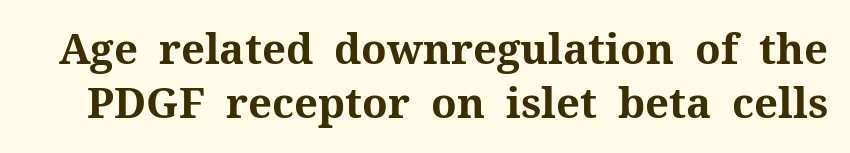
The image shows 42 px bold serif type, upright; set normal line spacing (1.28x), normal letter spacing, not underlined; medium stroke contrast and a medium x-height.
